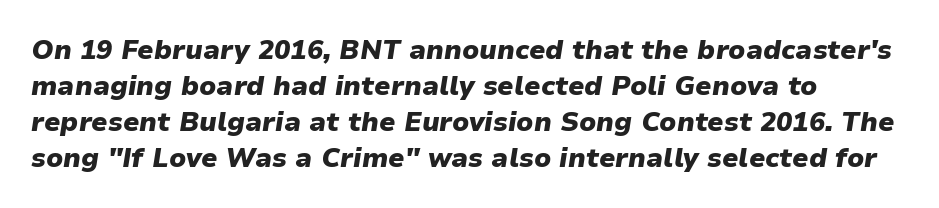
The area under the type is left untouched. Vertically, the passage feels balanced, rows spaced as you'd expect. The rag falls on the right side of this text block. The axis of the letterforms is tilted away from vertical.
